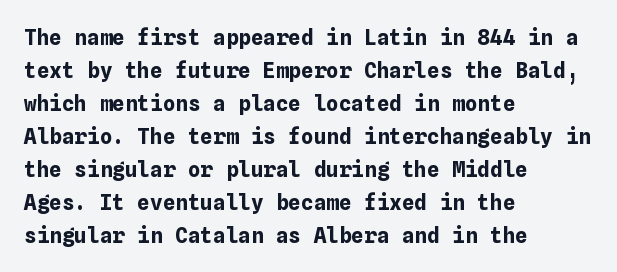
Q: Is the text bold? A: Yes.
Q: Is the text italic (slanted)? A: No, it is upright.
Q: Is the text underlined? A: No.
Q: How is the paragraph aligned? A: Left-aligned.
Q: Is the spacing between letters normal or unusually wide? A: Normal.
Q: Is the spacing between lines tight, normal or loose? A: Normal.
